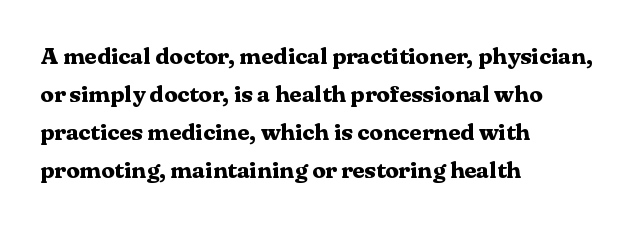
Q: Is the text bold? A: Yes.
Q: Is the text italic (slanted)? A: No, it is upright.
Q: Is the text underlined? A: No.
Q: How is the paragraph aligned? A: Left-aligned.
Q: Is the spacing between letters normal or unusually wide? A: Normal.
Q: Is the spacing between lines tight, normal or loose? A: Normal.
